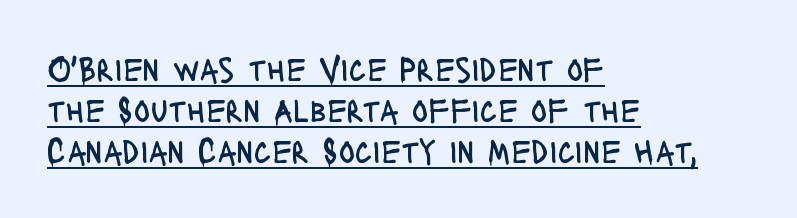
Proportional: the letters do not fall into vertical columns. The specimen reads as upright at a glance. Is the stroke heavy? The answer is a plain regular-or-lighter. This sample is left-justified, so line endings fall wherever the words run out. Caption: lettering with a line underneath.
